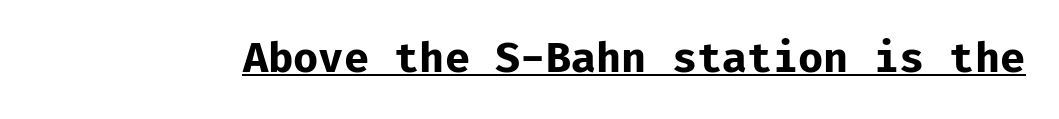
Q: Is the text bold? A: Yes.
Q: Is the text italic (slanted)? A: No, it is upright.
Q: Is the typeface a serif or a sans-serif typeface? A: Sans-serif.
Q: Is the text underlined? A: Yes.
Q: Is the spacing between letters normal or unusually wide? A: Normal.
Q: Width (condensed, normal, or wide)? A: Normal.
Q: Stroke contrast? A: Low.
Q: x-height? A: Medium.
Q: Monospaced? A: Yes.
